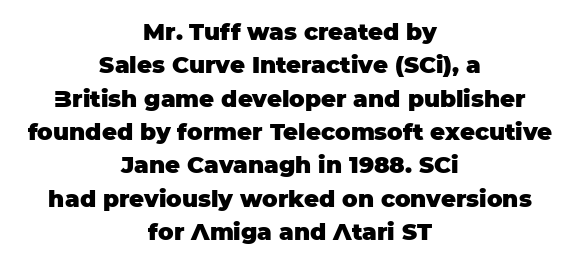
This rendering uses center alignment, leaving both contours irregular but symmetric. Short note: letters normally spaced. The words here are not underlined. Summary of weight: heavy, a full bold. Unlike italic type, these characters show no tilt at all. These lines sit exactly where default settings would place them.
